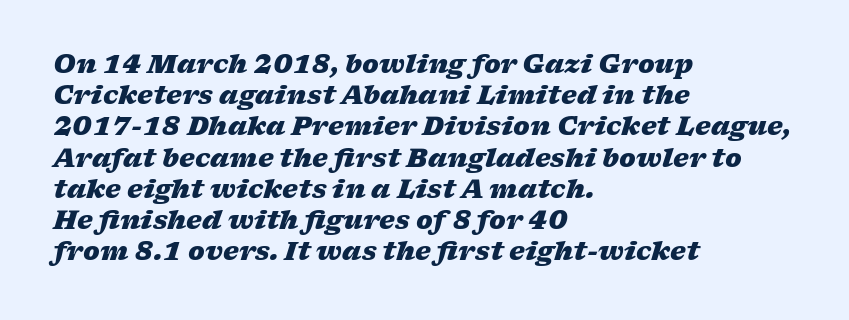
Q: Is the text bold? A: Yes.
Q: Is the text italic (slanted)? A: Yes, it leans right by about 17 degrees.
Q: Is the text underlined? A: No.
Q: How is the paragraph aligned? A: Left-aligned.
Q: Is the spacing between letters normal or unusually wide? A: Normal.
Q: Is the spacing between lines tight, normal or loose? A: Normal.
